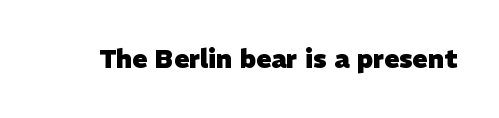
{"bold": "yes", "underline": "no", "letter_spacing": "normal", "letter_spacing_em": 0.0, "glyph_px": 25}
